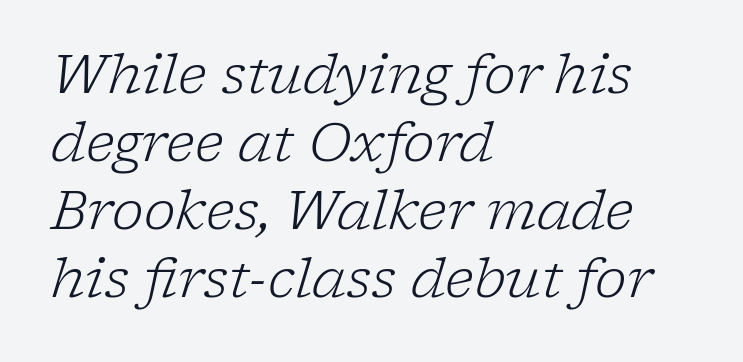
{"serif": "yes", "italic": "yes", "lean": "right", "slant_degrees": 17, "bold": "no", "weight": "light", "width": "normal", "stroke_contrast": "low", "x_height": "medium", "monospaced": "no", "underline": "no", "align": "left", "line_spacing": "normal", "line_spacing_ratio": 1.26, "letter_spacing": "normal", "letter_spacing_em": 0.0, "glyph_px": 54}
